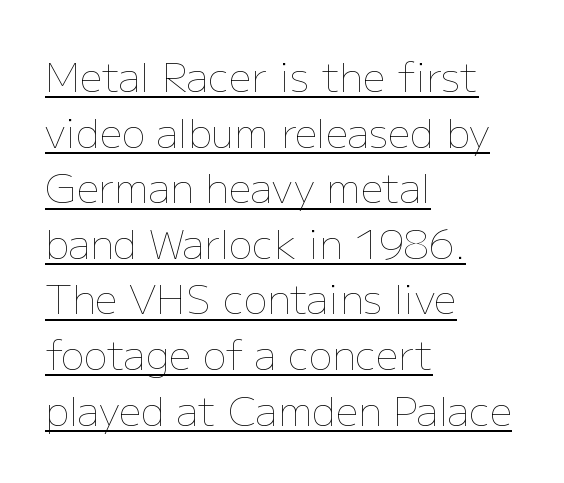
You could not count columns in this text — the font is proportionally spaced. The specimen reads as upright at a glance. No extra ink here — the face is not bold. In designer terms, the underline attribute is active on this setting. Students, note that the glyphs here touch the page at normal intervals.
